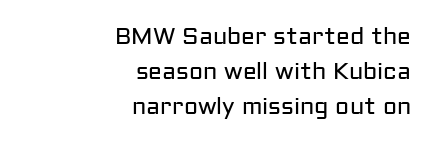
Q: Is the text bold? A: No.
Q: Is the text italic (slanted)? A: No, it is upright.
Q: Is the text underlined? A: No.
Q: How is the paragraph aligned? A: Right-aligned.
Q: Is the spacing between letters normal or unusually wide? A: Normal.
Q: Is the spacing between lines tight, normal or loose? A: Normal.
